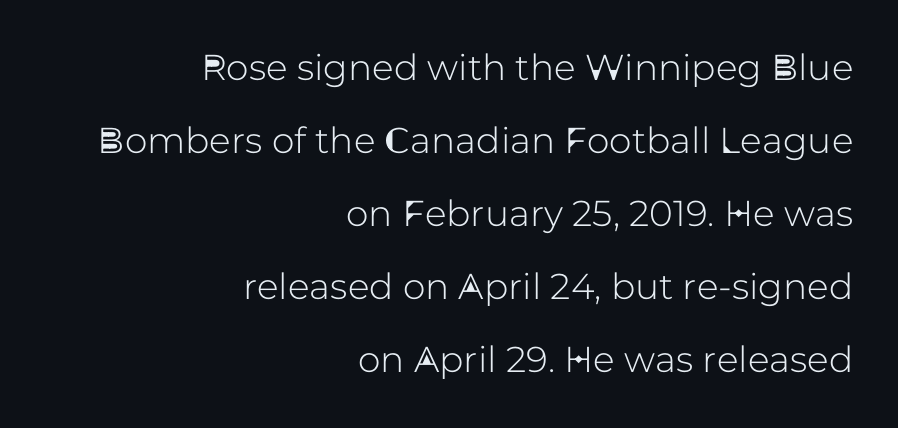
The image shows 36 px sans-serif type, upright; set right-aligned, loose line spacing (2.03x), normal letter spacing, not underlined; low stroke contrast and a medium x-height.
